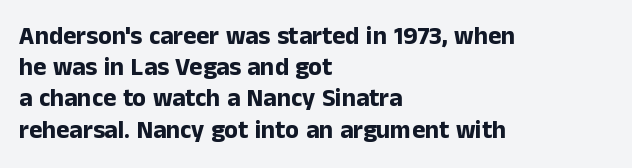
Q: Is the text bold? A: Yes.
Q: Is the text italic (slanted)? A: No, it is upright.
Q: Is the text underlined? A: No.
Q: How is the paragraph aligned? A: Left-aligned.
Q: Is the spacing between letters normal or unusually wide? A: Normal.
Q: Is the spacing between lines tight, normal or loose? A: Normal.
